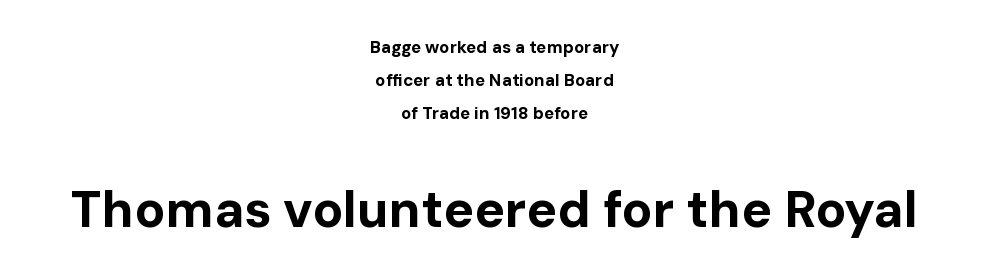
This is sans-serif lettering, the kind often seen on screens and signage. Underlining? Definitely not there. Whoever set this chose breathing room over compactness in the vertical rhythm. Which margin do the lines hug? Neither — every line sits in the middle.
